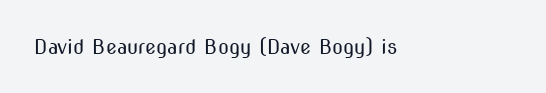
{"italic": "no", "bold": "no", "underline": "no", "letter_spacing": "normal", "letter_spacing_em": 0.0, "glyph_px": 20}
